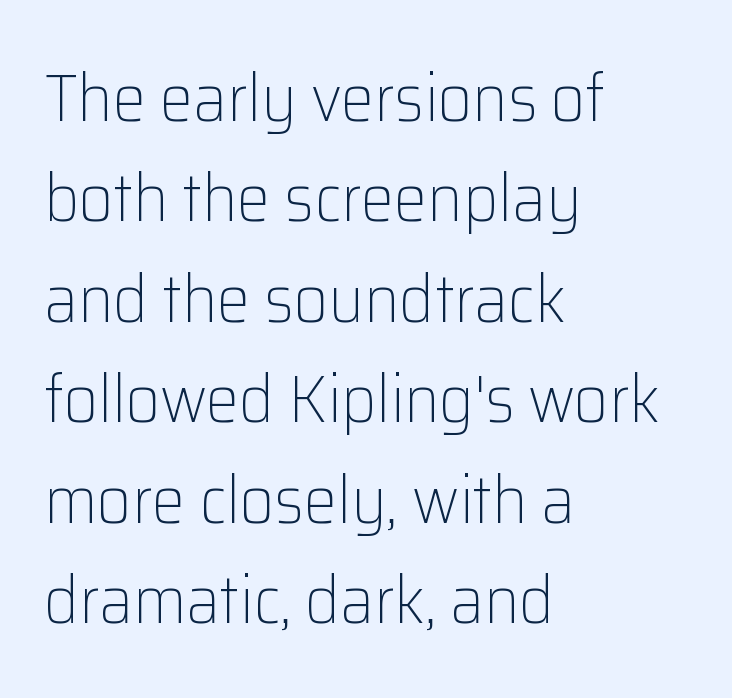
Look at the bottom of the vertical strokes: they stop flat, with no serifs. The weight would be labelled regular, book, light, or lighter still. Letter spacing: default. Upright lettering throughout.
